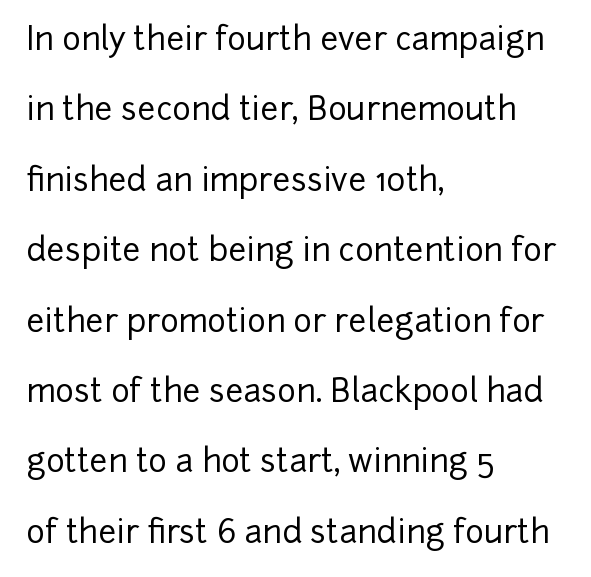
The image shows 32 px sans-serif type, upright; set left-aligned, loose line spacing (2.2x), normal letter spacing, not underlined; low stroke contrast and a medium x-height.
